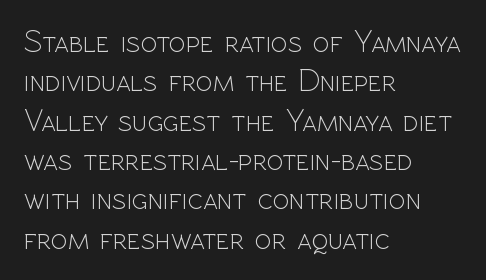
No feet cap the strokes, marking this as sans-serif type. Is this a heavy cut? Hardly; it is regular or lighter. The rendering uses natural spacing where letterforms have individual widths. Unlike italic type, these characters show no tilt at all. Leftover space on each line is placed entirely after the last word.
